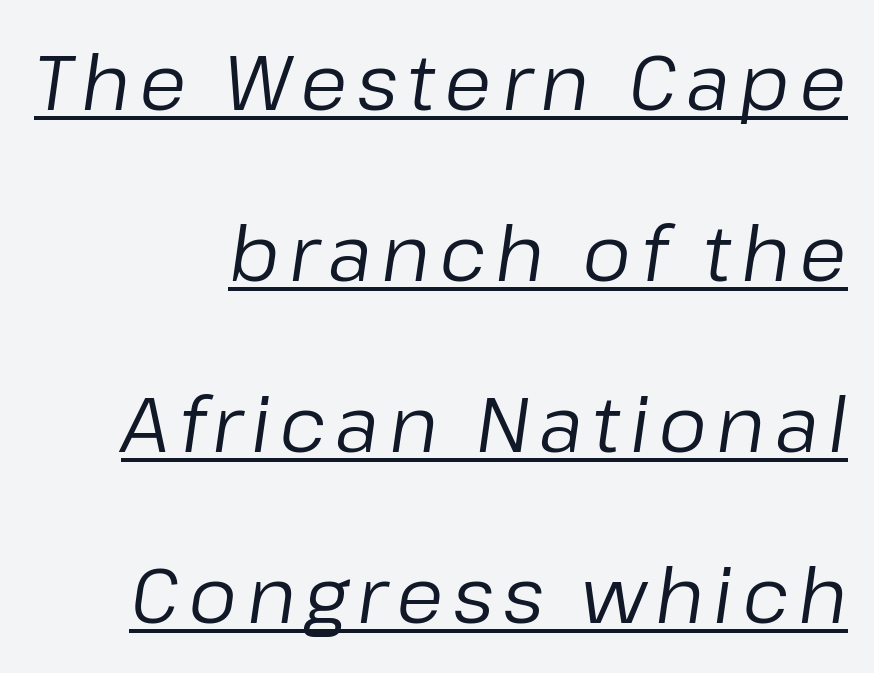
The image shows 77 px regular-weight type, italic (leaning right); set right-aligned, loose line spacing (2.22x), underlined; low stroke contrast and a medium x-height.
